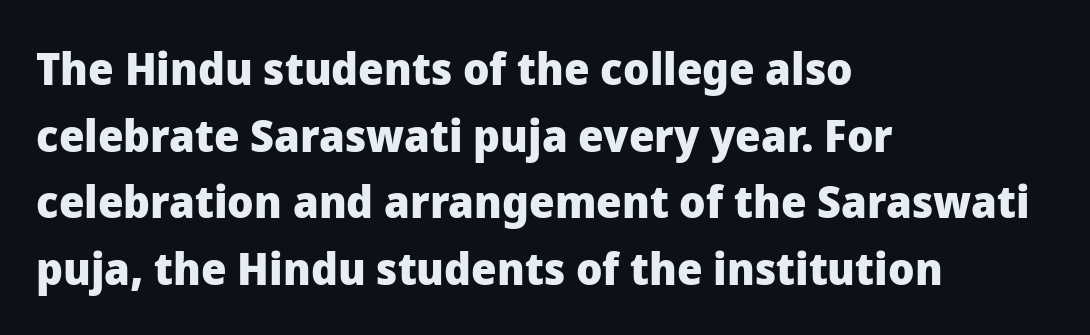
{"serif": "no", "italic": "no", "bold": "yes", "weight": "heavy", "width": "normal", "stroke_contrast": "low", "x_height": "medium", "monospaced": "no", "underline": "no", "align": "left", "line_spacing": "normal", "line_spacing_ratio": 1.48, "letter_spacing": "normal", "letter_spacing_em": 0.0, "glyph_px": 45}
